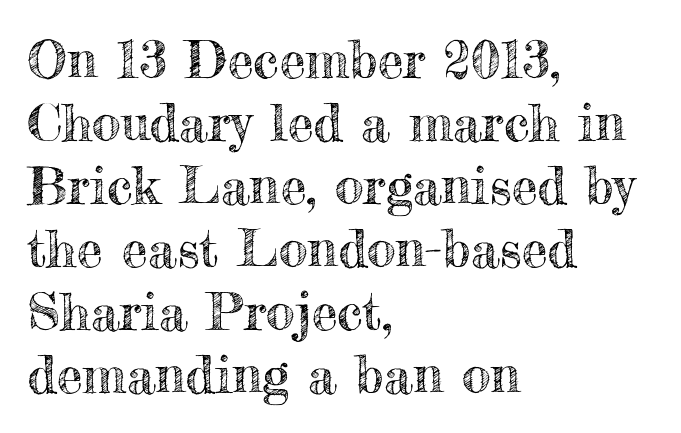
The image shows 52 px text type, upright; set left-aligned, line spacing 1.21x, normal letter spacing, not underlined; a small x-height.
